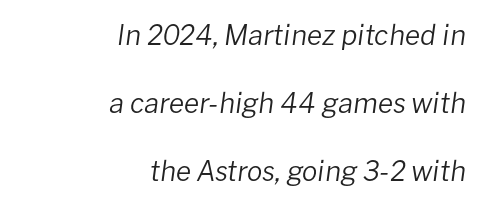
This sample uses plain, unmodified letter spacing. All the whitespace from short lines collects on the left. Caption: face not bold, strokes unweighted. When letters slant like this, we call the style italic.
